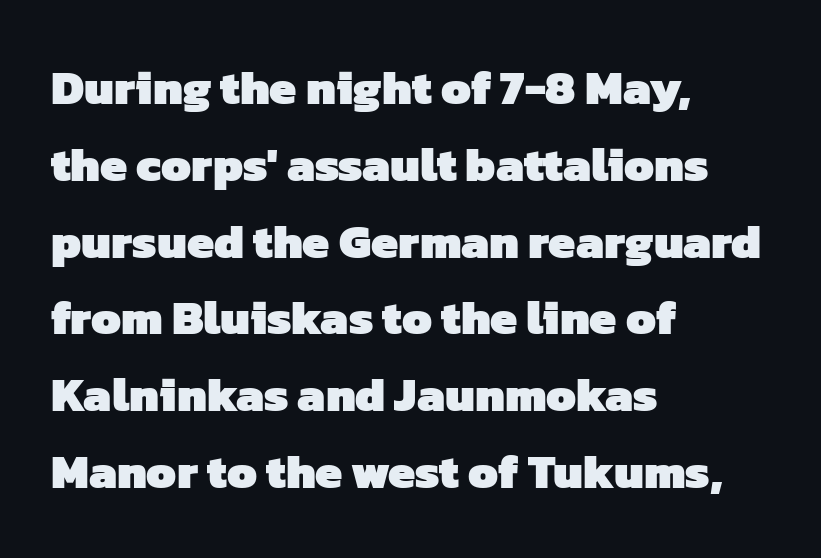
Characters follow at the spacing the type designer built in. The space beneath each line is pristine and unruled. Is the block centered? No — it sits flush against the left margin. Stroke thickness is high; the sample reads as a true bold.
